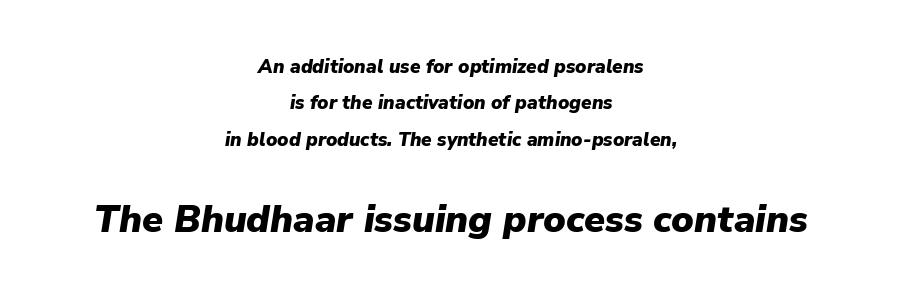
Q: Is the text bold? A: Yes.
Q: Is the text italic (slanted)? A: Yes, it leans right by about 9 degrees.
Q: Is the text underlined? A: No.
Q: How is the paragraph aligned? A: Centered.
Q: Is the spacing between letters normal or unusually wide? A: Normal.
Q: Is the spacing between lines tight, normal or loose? A: Loose.
Q: Which block of text is set in a larger size, the first (top) or the second (bottom)? A: The second (bottom) one.
Q: Width (condensed, normal, or wide)? A: Normal.
Q: Stroke contrast? A: Low.
Q: x-height? A: Medium.
Q: Monospaced? A: No.
